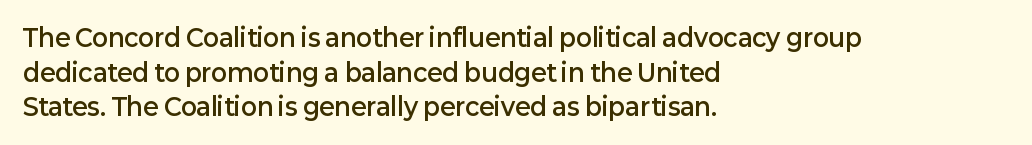
Inter-character spacing is left at the font's built-in metrics. Is there any slant? The stems are plumb. Reading down the block, your eye returns to a fixed left position each line. A semibold gives these letters moderate extra thickness, short of bold.
